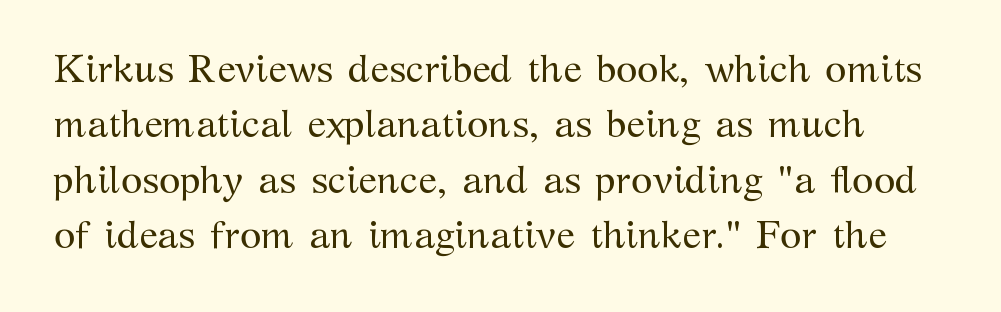
{"serif": "yes", "italic": "no", "bold": "no", "weight": "regular", "width": "normal", "stroke_contrast": "medium", "x_height": "medium", "monospaced": "no", "underline": "no", "line_spacing": "normal", "line_spacing_ratio": 1.42, "letter_spacing": "normal", "letter_spacing_em": 0.0, "glyph_px": 39}
